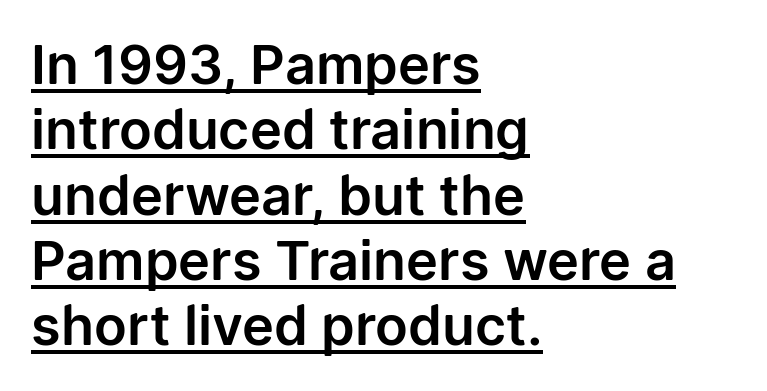
{"serif": "no", "italic": "no", "width": "normal", "stroke_contrast": "low", "x_height": "medium", "monospaced": "no", "underline": "yes", "align": "left", "line_spacing_ratio": 1.21, "letter_spacing": "normal", "letter_spacing_em": 0.0, "glyph_px": 54}
